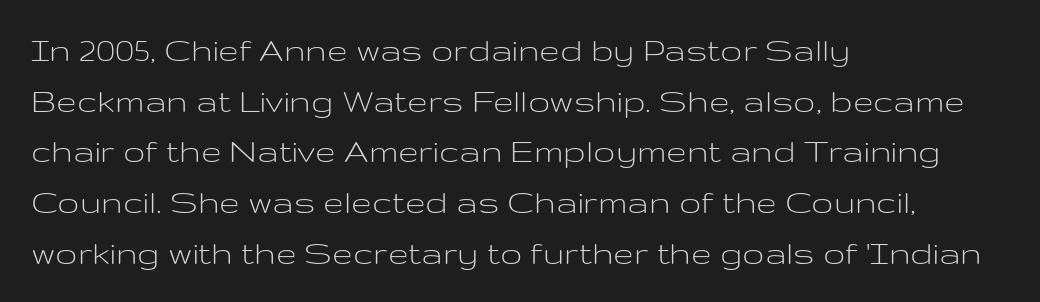
The image shows 37 px light, wide sans-serif type, upright; set left-aligned, normal line spacing (1.37x), normal letter spacing, not underlined; low stroke contrast and a medium x-height.
